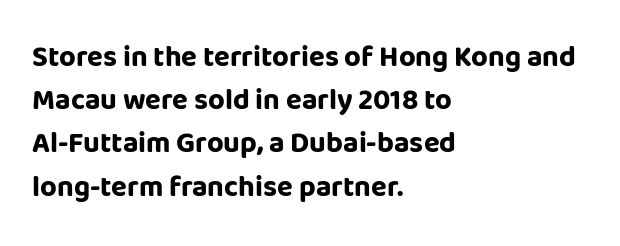
The image shows 29 px bold sans-serif type, upright; set left-aligned, normal line spacing (1.49x), normal letter spacing, not underlined; low stroke contrast and a large x-height.
